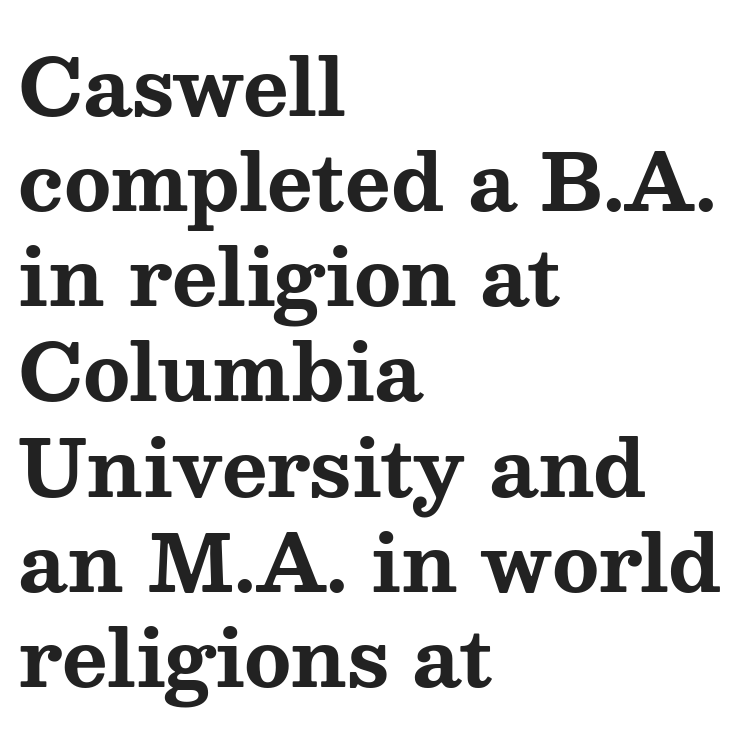
The image shows 78 px bold, wide serif type, upright; set left-aligned, line spacing 1.22x, normal letter spacing, not underlined; medium stroke contrast and a medium x-height.
